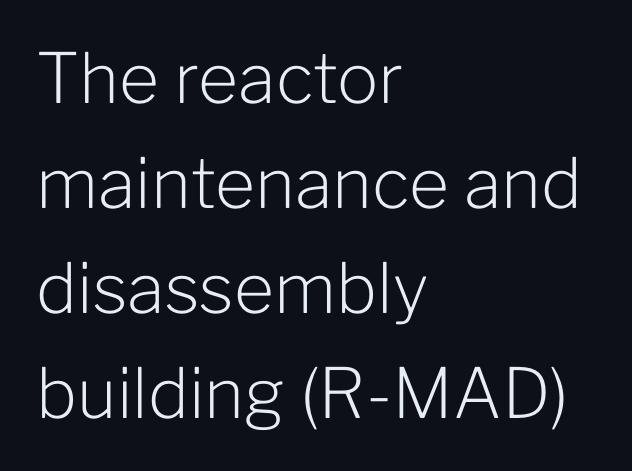
The letters advance in unequal steps, a hallmark of proportional type. A normal amount of white space separates one row of letters from the next. A typesetter would mark this as roman, not italic. The letters sit at their default tracking, neither squeezed nor spread.
